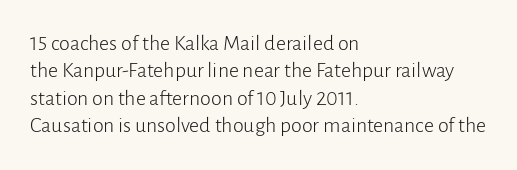
The image shows 22 px text type, upright; set left-aligned, normal line spacing (1.25x), normal letter spacing, not underlined.
